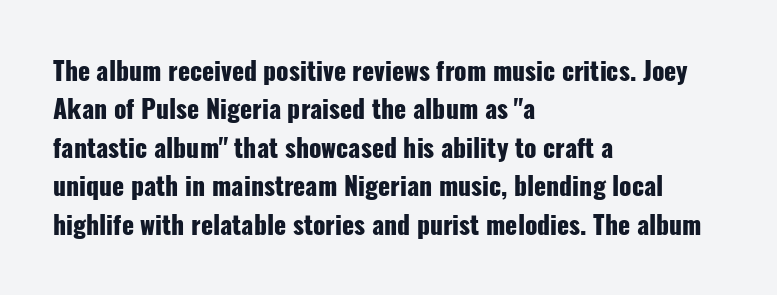
Here the glyphs are tracked normally, forming tight word shapes. Does the weight exceed regular? Yes, all the way to bold. The text block is weighted toward the left margin, trailing off unevenly rightward. Style check: upright. Notice how descenders clear the ascenders below comfortably — that's standard leading. Glance below the letters and you will spot only blank space.
